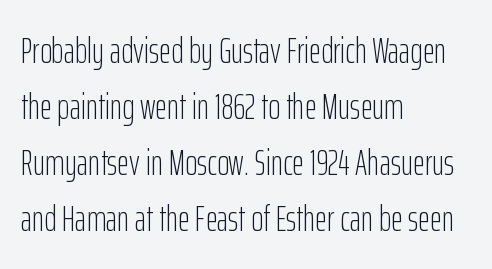
Q: Is the text bold? A: No.
Q: Is the text italic (slanted)? A: No, it is upright.
Q: Is the typeface a serif or a sans-serif typeface? A: Sans-serif.
Q: Is the text underlined? A: No.
Q: How is the paragraph aligned? A: Left-aligned.
Q: Is the spacing between letters normal or unusually wide? A: Normal.
Q: Is the spacing between lines tight, normal or loose? A: Normal.
Q: Width (condensed, normal, or wide)? A: Condensed.
Q: Stroke contrast? A: Low.
Q: x-height? A: Medium.
Q: Monospaced? A: No.
